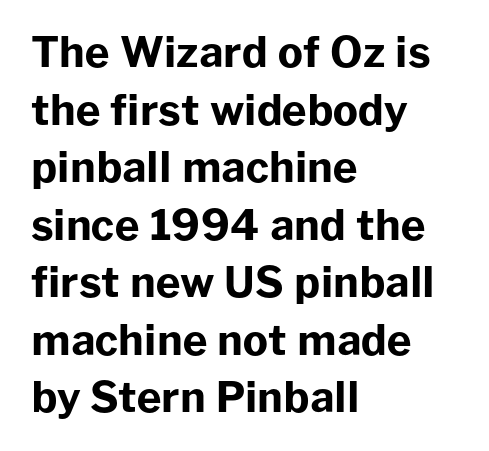
The image shows 42 px bold sans-serif type, upright; set left-aligned, normal line spacing (1.37x), normal letter spacing, not underlined; low stroke contrast and a medium x-height.
